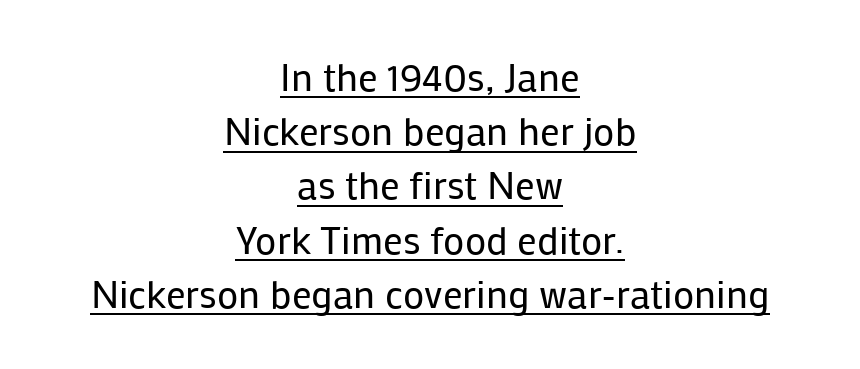
{"serif": "no", "italic": "no", "bold": "no", "weight": "regular", "width": "normal", "stroke_contrast": "low", "x_height": "medium", "monospaced": "no", "underline": "yes", "align": "center", "line_spacing": "normal", "line_spacing_ratio": 1.39, "letter_spacing": "normal", "letter_spacing_em": 0.0, "glyph_px": 39}
